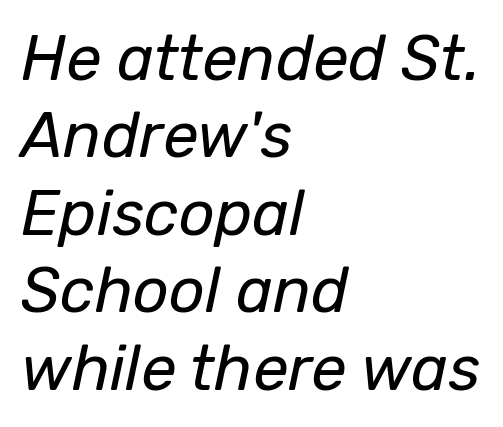
{"italic": "yes", "lean": "right", "slant_degrees": 12, "bold": "no", "weight": "regular", "width": "normal", "stroke_contrast": "low", "x_height": "medium", "monospaced": "no", "underline": "no", "align": "left", "line_spacing_ratio": 1.23, "letter_spacing": "normal", "letter_spacing_em": 0.0, "glyph_px": 63}
